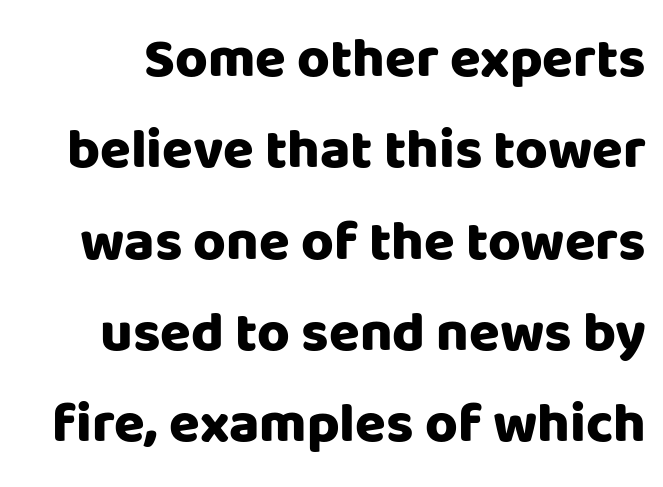
{"serif": "no", "italic": "no", "bold": "yes", "weight": "heavy", "width": "normal", "stroke_contrast": "low", "x_height": "large", "monospaced": "no", "underline": "no", "line_spacing": "normal", "line_spacing_ratio": 1.63, "letter_spacing": "normal", "letter_spacing_em": 0.0, "glyph_px": 56}
